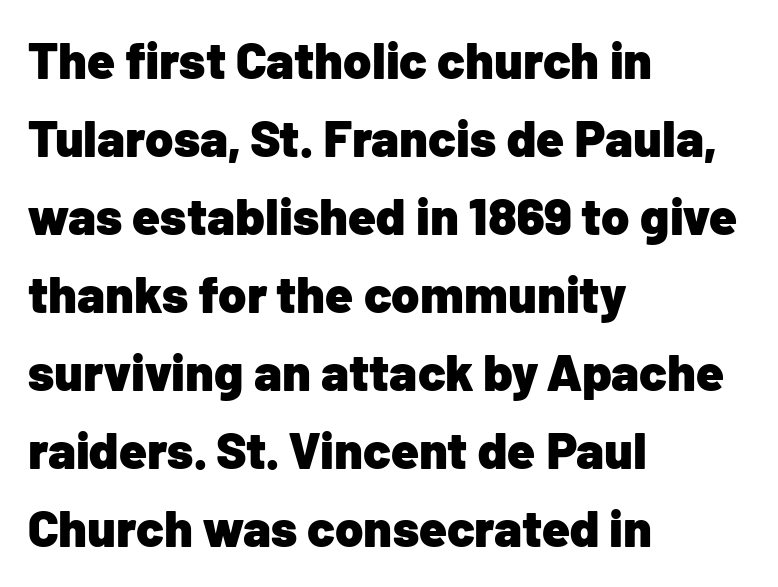
The image shows 51 px heavy sans-serif type, upright; set left-aligned, normal line spacing (1.53x), normal letter spacing, not underlined; low stroke contrast and a medium x-height.
